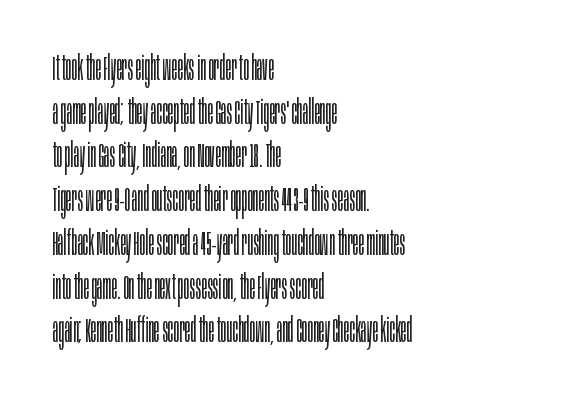
Q: Is the text bold? A: No.
Q: Is the text italic (slanted)? A: No, it is upright.
Q: Is the typeface a serif or a sans-serif typeface? A: Sans-serif.
Q: Is the text underlined? A: No.
Q: How is the paragraph aligned? A: Left-aligned.
Q: Is the spacing between letters normal or unusually wide? A: Normal.
Q: Is the spacing between lines tight, normal or loose? A: Normal.
Q: Width (condensed, normal, or wide)? A: Condensed.
Q: Stroke contrast? A: Low.
Q: x-height? A: Large.
Q: Monospaced? A: No.
